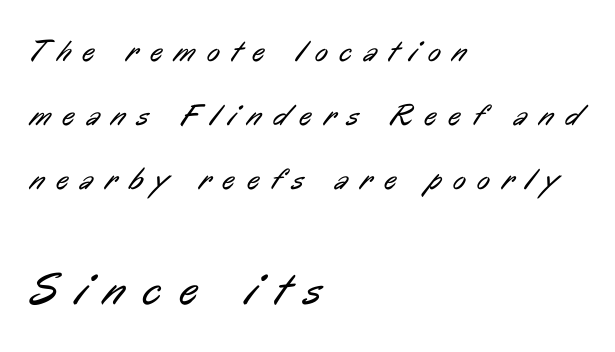
The image shows 45 px regular-weight, condensed sans-serif type; set left-aligned, loose line spacing (2.14x), unusually wide letter spacing (+0.41 em), not underlined; the second (bottom) block is 1.5x larger; low stroke contrast and a medium x-height.
